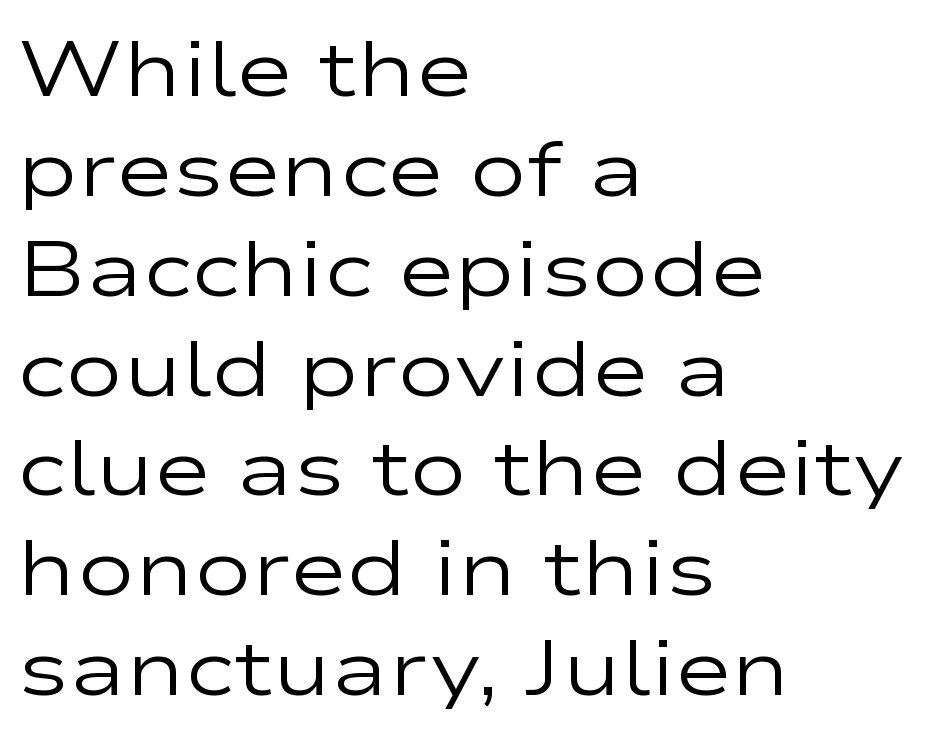
The image shows 78 px regular-weight, wide sans-serif type, upright; set left-aligned, normal line spacing (1.28x), normal letter spacing, not underlined; low stroke contrast and a medium x-height.
